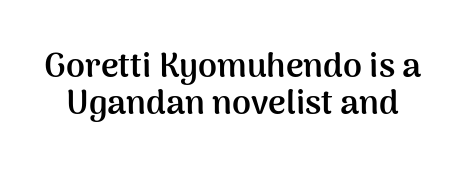
Q: Is the text bold? A: Yes.
Q: Is the text italic (slanted)? A: No, it is upright.
Q: Is the typeface a serif or a sans-serif typeface? A: Sans-serif.
Q: Is the text underlined? A: No.
Q: Is the spacing between letters normal or unusually wide? A: Normal.
Q: Is the spacing between lines tight, normal or loose? A: Tight.
Q: Width (condensed, normal, or wide)? A: Normal.
Q: Stroke contrast? A: Medium.
Q: x-height? A: Medium.
Q: Monospaced? A: No.
